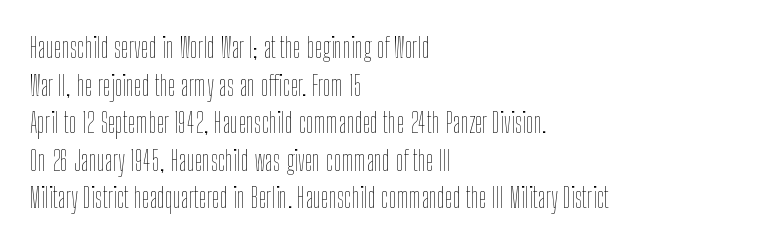
{"italic": "no", "bold": "no", "weight": "thin", "width": "condensed", "stroke_contrast": "low", "x_height": "medium", "monospaced": "no", "underline": "no", "align": "left", "line_spacing": "normal", "line_spacing_ratio": 1.34, "letter_spacing": "normal", "letter_spacing_em": 0.0, "glyph_px": 28}
